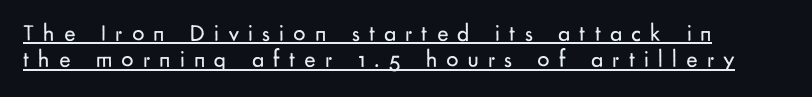
{"italic": "no", "bold": "no", "underline": "yes", "align": "left", "line_spacing": "tight", "line_spacing_ratio": 1.1, "letter_spacing": "wide", "letter_spacing_em": 0.38, "glyph_px": 24}
